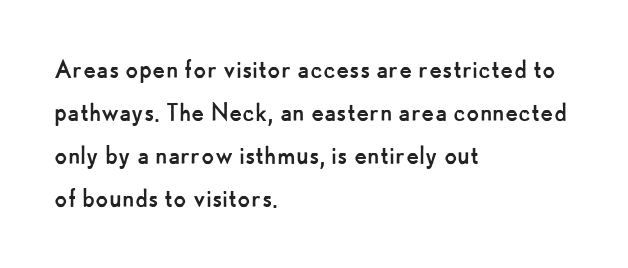
The image shows 30 px regular-weight sans-serif type, upright; set left-aligned, normal line spacing (1.43x), normal letter spacing, not underlined; low stroke contrast and a small x-height.
